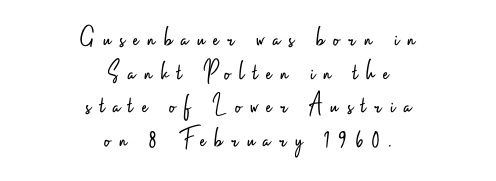
Q: Is the text bold? A: No.
Q: Is the text italic (slanted)? A: Yes.
Q: Is the typeface a serif or a sans-serif typeface? A: Sans-serif.
Q: Is the text underlined? A: No.
Q: How is the paragraph aligned? A: Centered.
Q: Is the spacing between letters normal or unusually wide? A: Unusually wide.
Q: Width (condensed, normal, or wide)? A: Condensed.
Q: Stroke contrast? A: Low.
Q: x-height? A: Small.
Q: Monospaced? A: No.
